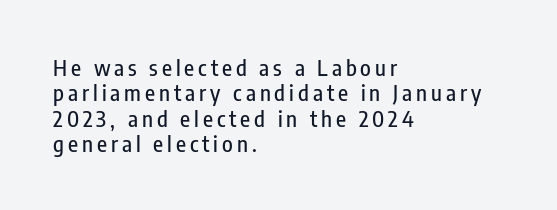
{"italic": "no", "underline": "no", "align": "left", "line_spacing": "tight", "line_spacing_ratio": 1.15, "glyph_px": 22}
